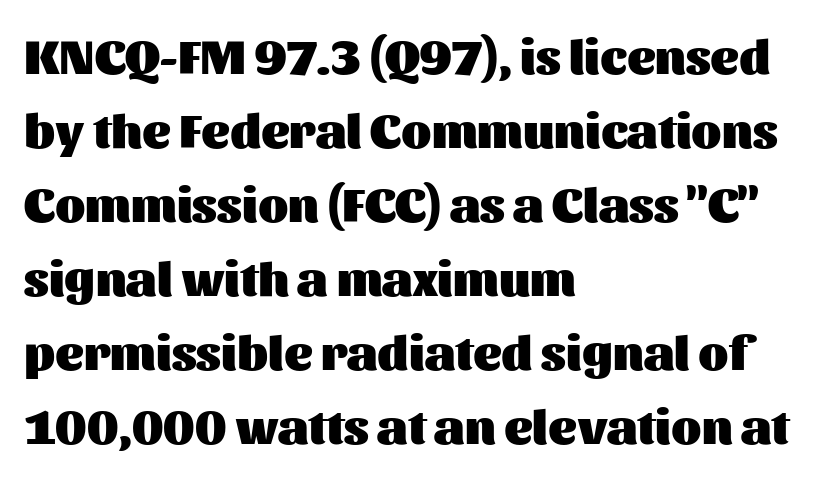
Q: Is the text bold? A: Yes.
Q: Is the text italic (slanted)? A: No, it is upright.
Q: Is the typeface a serif or a sans-serif typeface? A: Sans-serif.
Q: Is the text underlined? A: No.
Q: How is the paragraph aligned? A: Left-aligned.
Q: Is the spacing between letters normal or unusually wide? A: Normal.
Q: Is the spacing between lines tight, normal or loose? A: Normal.
Q: Width (condensed, normal, or wide)? A: Normal.
Q: Stroke contrast? A: Medium.
Q: x-height? A: Medium.
Q: Monospaced? A: No.
